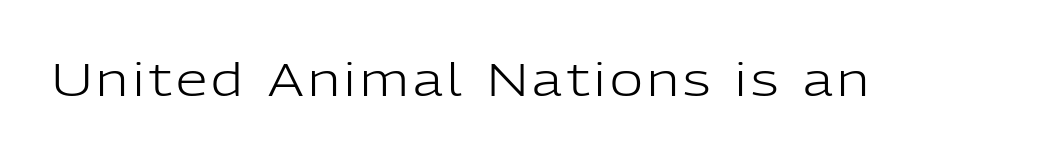
The image shows 45 px light sans-serif type, upright; set not underlined; low stroke contrast and a medium x-height.
